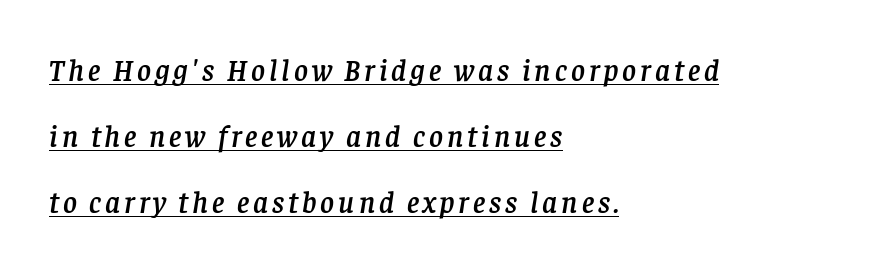
The image shows 30 px serif type, italic (leaning right); set left-aligned, loose line spacing (2.2x), underlined; low stroke contrast and a large x-height.
